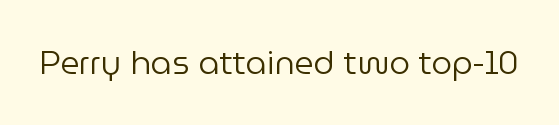
{"serif": "no", "italic": "no", "bold": "no", "weight": "regular", "width": "normal", "stroke_contrast": "low", "x_height": "medium", "monospaced": "no", "underline": "no", "letter_spacing": "normal", "letter_spacing_em": 0.0, "glyph_px": 33}
